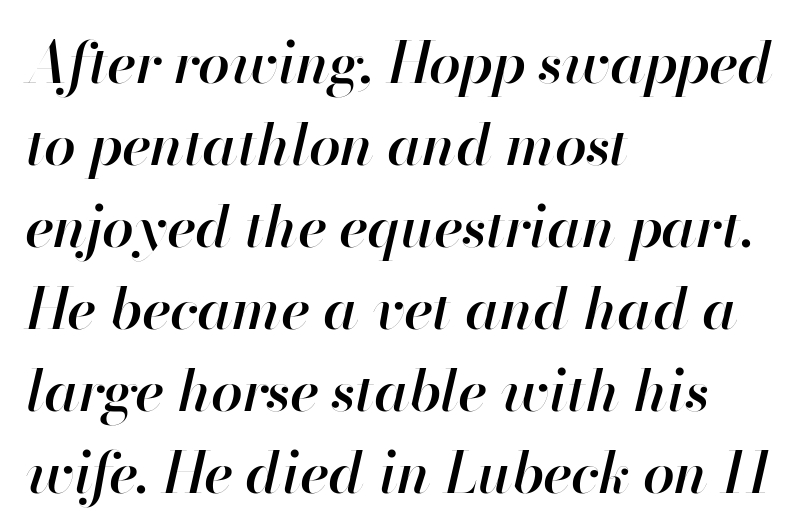
Q: Is the text bold? A: Semi-bold.
Q: Is the text italic (slanted)? A: Yes, it leans right by about 13 degrees.
Q: Is the text underlined? A: No.
Q: How is the paragraph aligned? A: Left-aligned.
Q: Is the spacing between letters normal or unusually wide? A: Normal.
Q: Is the spacing between lines tight, normal or loose? A: Normal.
Q: Width (condensed, normal, or wide)? A: Normal.
Q: Stroke contrast? A: High.
Q: x-height? A: Small.
Q: Monospaced? A: No.
